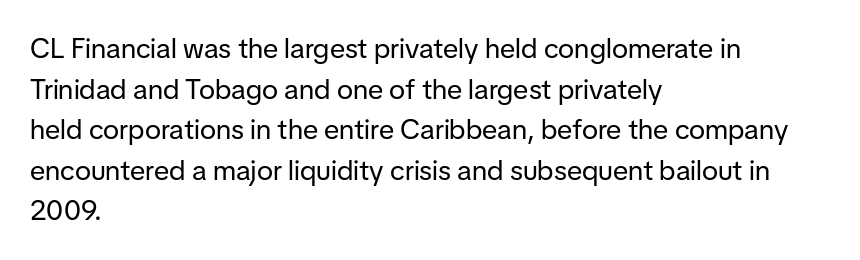
Q: Is the text bold? A: No.
Q: Is the text italic (slanted)? A: No, it is upright.
Q: Is the typeface a serif or a sans-serif typeface? A: Sans-serif.
Q: Is the text underlined? A: No.
Q: How is the paragraph aligned? A: Left-aligned.
Q: Is the spacing between letters normal or unusually wide? A: Normal.
Q: Is the spacing between lines tight, normal or loose? A: Normal.
Q: Width (condensed, normal, or wide)? A: Normal.
Q: Stroke contrast? A: Low.
Q: x-height? A: Medium.
Q: Monospaced? A: No.
